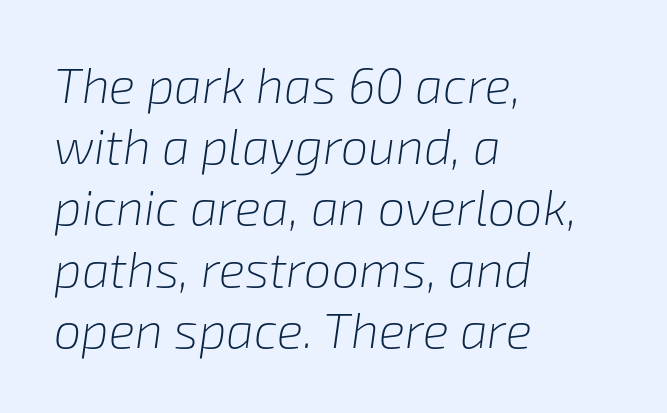
Q: Is the text bold? A: No.
Q: Is the text italic (slanted)? A: Yes, it leans right by about 8 degrees.
Q: Is the text underlined? A: No.
Q: How is the paragraph aligned? A: Left-aligned.
Q: Is the spacing between letters normal or unusually wide? A: Normal.
Q: Is the spacing between lines tight, normal or loose? A: Normal.
Q: Width (condensed, normal, or wide)? A: Normal.
Q: Stroke contrast? A: Low.
Q: x-height? A: Medium.
Q: Monospaced? A: No.
